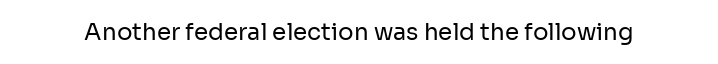
Q: Is the text bold? A: No.
Q: Is the text italic (slanted)? A: No, it is upright.
Q: Is the text underlined? A: No.
Q: Is the spacing between letters normal or unusually wide? A: Normal.
